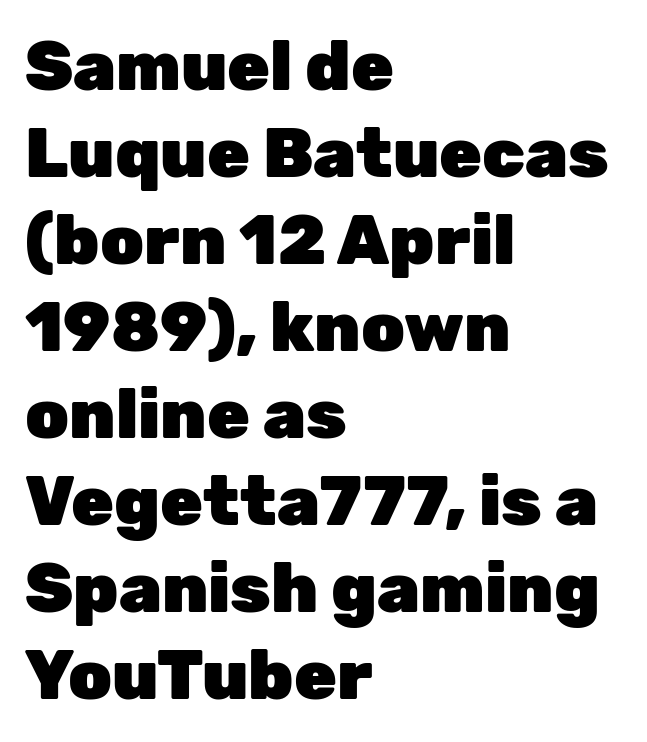
Q: Is the text bold? A: Yes.
Q: Is the text italic (slanted)? A: No, it is upright.
Q: Is the typeface a serif or a sans-serif typeface? A: Sans-serif.
Q: Is the text underlined? A: No.
Q: How is the paragraph aligned? A: Left-aligned.
Q: Is the spacing between letters normal or unusually wide? A: Normal.
Q: Is the spacing between lines tight, normal or loose? A: Normal.
Q: Width (condensed, normal, or wide)? A: Normal.
Q: Stroke contrast? A: Low.
Q: x-height? A: Medium.
Q: Monospaced? A: No.
